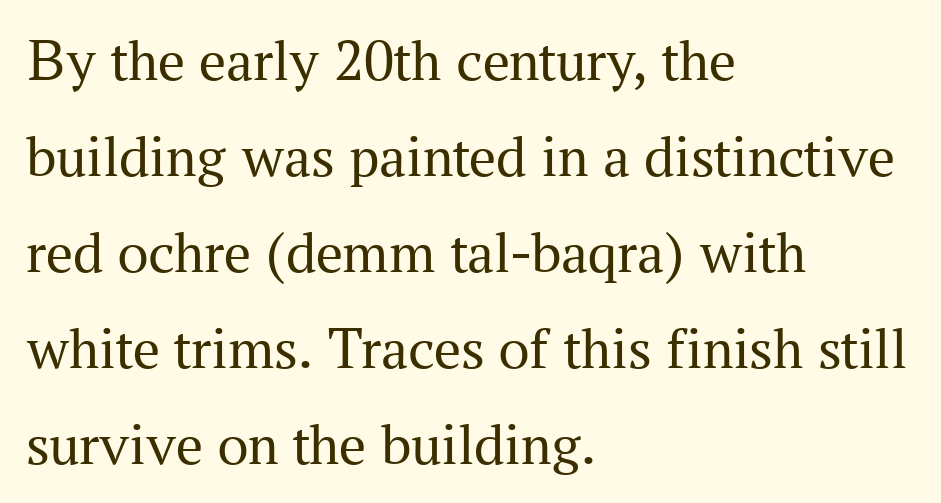
{"serif": "yes", "italic": "no", "bold": "no", "weight": "regular", "width": "normal", "stroke_contrast": "medium", "x_height": "medium", "monospaced": "no", "underline": "no", "align": "left", "line_spacing": "normal", "line_spacing_ratio": 1.6, "letter_spacing": "normal", "letter_spacing_em": 0.0, "glyph_px": 60}
